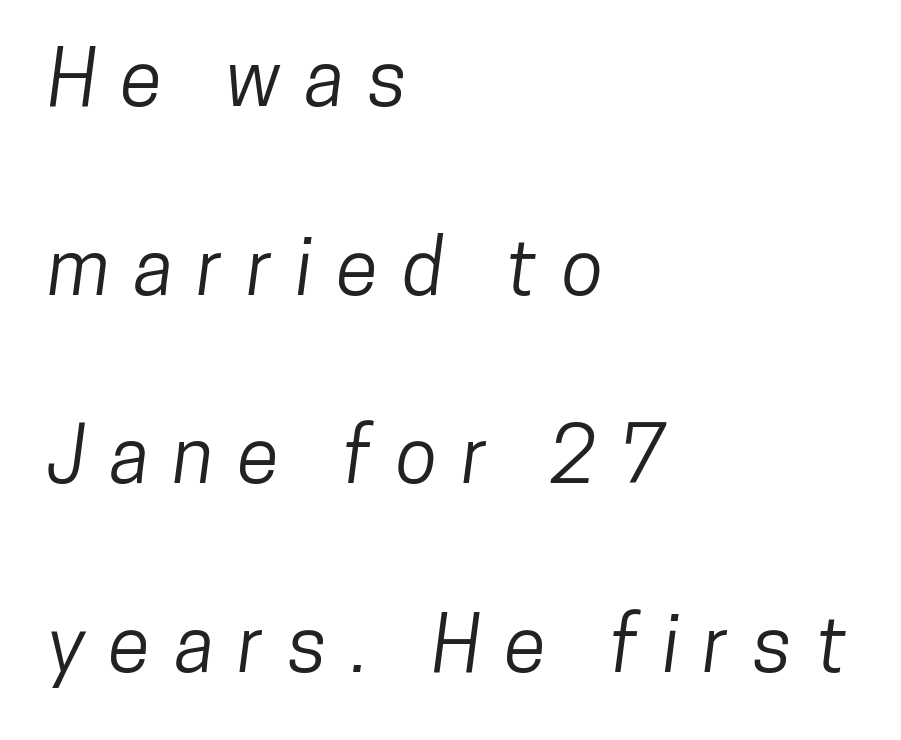
{"serif": "no", "width": "condensed", "stroke_contrast": "low", "x_height": "medium", "monospaced": "no", "underline": "no", "align": "left", "line_spacing": "loose", "line_spacing_ratio": 2.45, "letter_spacing": "wide", "letter_spacing_em": 0.31, "glyph_px": 77}
